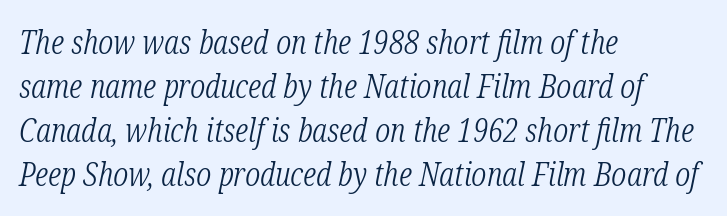
Q: Is the text bold? A: No.
Q: Is the text italic (slanted)? A: Yes, it leans right by about 12 degrees.
Q: Is the typeface a serif or a sans-serif typeface? A: Serif.
Q: Is the text underlined? A: No.
Q: How is the paragraph aligned? A: Left-aligned.
Q: Is the spacing between letters normal or unusually wide? A: Normal.
Q: Is the spacing between lines tight, normal or loose? A: Normal.
Q: Width (condensed, normal, or wide)? A: Condensed.
Q: Stroke contrast? A: Low.
Q: x-height? A: Medium.
Q: Monospaced? A: No.
